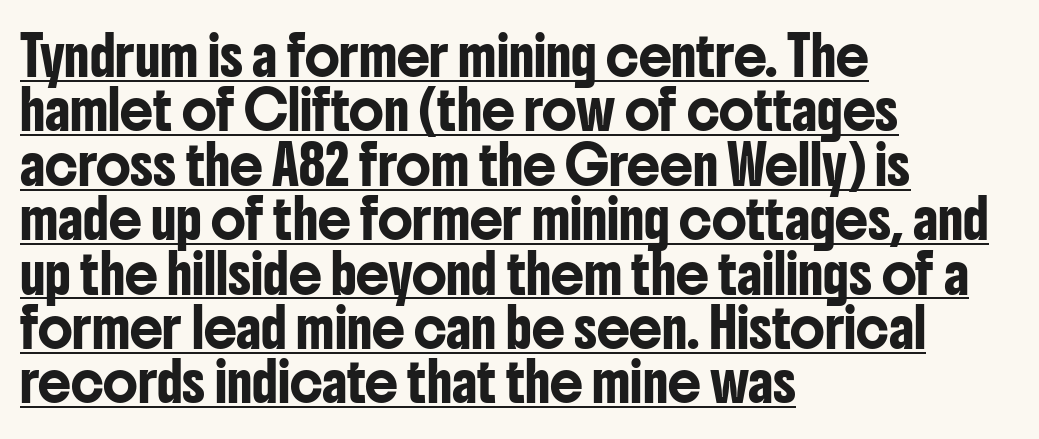
This sample carries an underscore along the baseline area. No feet cap the strokes, marking this as sans-serif type. Layout note: lines flush left. The type is set solid horizontally, with unmodified tracking. Proportional: the letters do not fall into vertical columns. Italic: no, the glyphs are upright roman.
